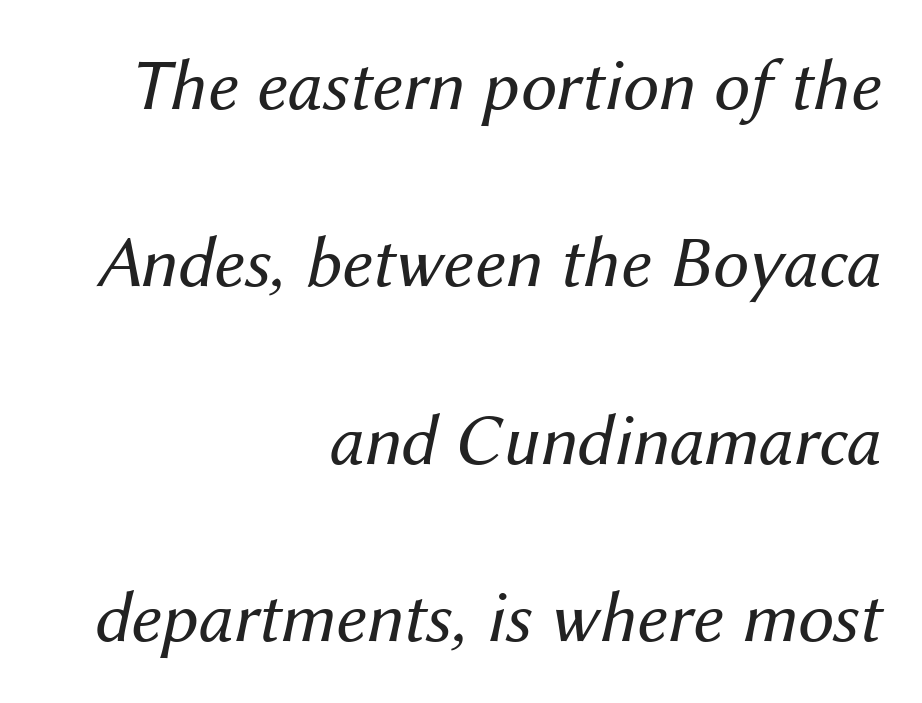
The image shows 73 px regular-weight type, italic (leaning right); set right-aligned, loose line spacing (2.43x), normal letter spacing, not underlined; medium stroke contrast and a medium x-height.
